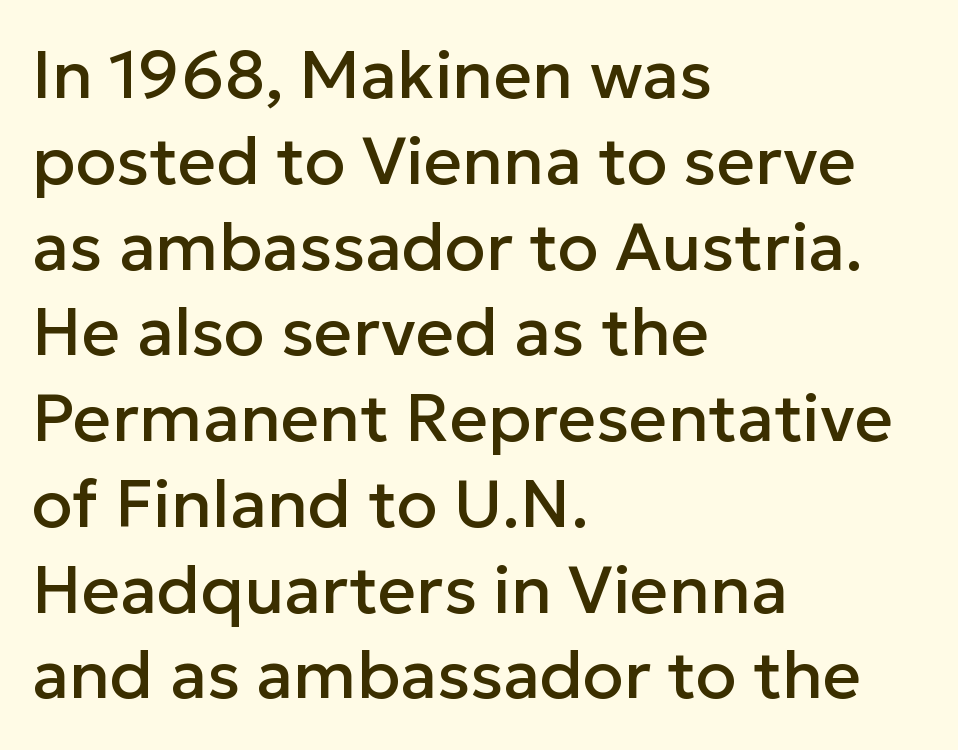
You could not count columns in this text — the font is proportionally spaced. Tracking here is standard; glyphs follow each other at the usual distance. The type family on display is of the sans-serif kind. The lines are quadded left. Regarding leading, the lines here are spaced in the standard way. Lines of text with bare space underneath.
